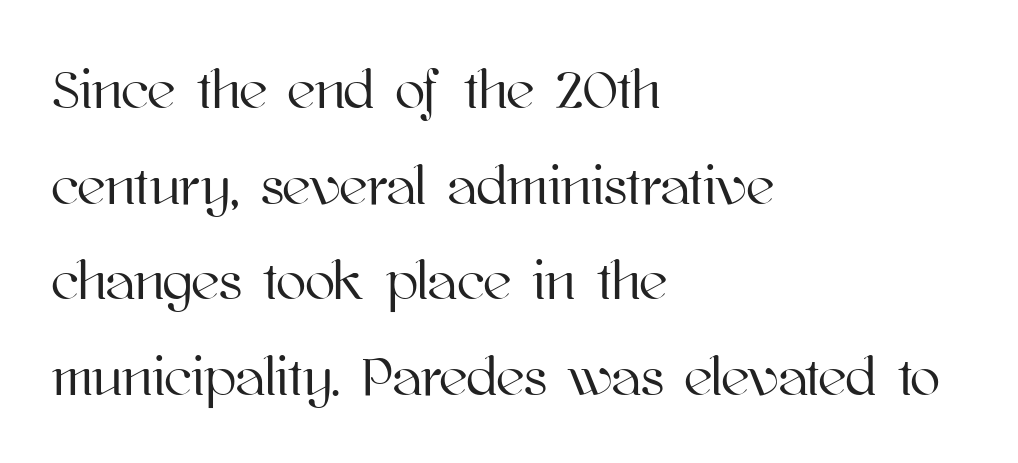
The image shows 55 px text type, upright; set left-aligned, line spacing 1.74x, normal letter spacing, not underlined; high stroke contrast and a medium x-height.
